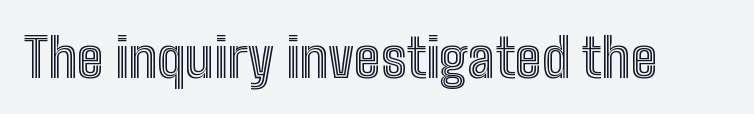
Q: Is the text italic (slanted)? A: No, it is upright.
Q: Is the text underlined? A: No.
Q: Is the spacing between letters normal or unusually wide? A: Normal.
Q: Width (condensed, normal, or wide)? A: Condensed.
Q: x-height? A: Medium.
Q: Monospaced? A: No.
